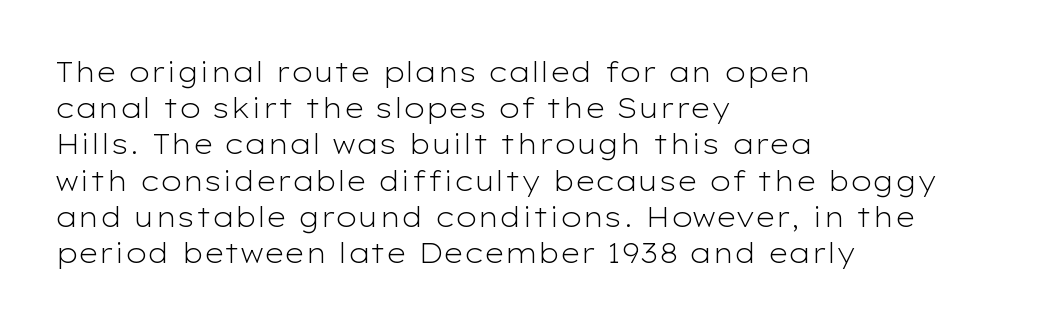
{"italic": "no", "bold": "no", "underline": "no", "align": "left", "line_spacing": "normal", "line_spacing_ratio": 1.34, "letter_spacing": "normal", "letter_spacing_em": 0.0, "glyph_px": 27}
